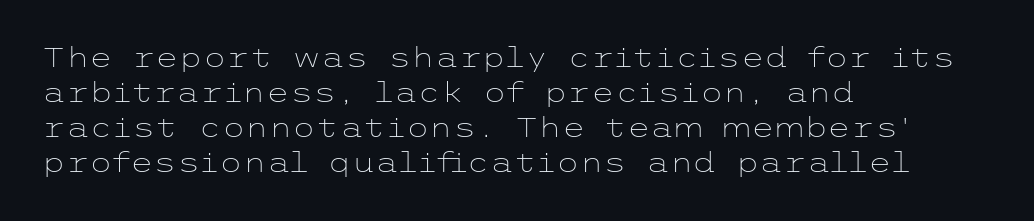
{"italic": "no", "bold": "no", "underline": "no", "align": "left", "line_spacing": "normal", "line_spacing_ratio": 1.3, "letter_spacing": "normal", "letter_spacing_em": 0.0, "glyph_px": 27}
